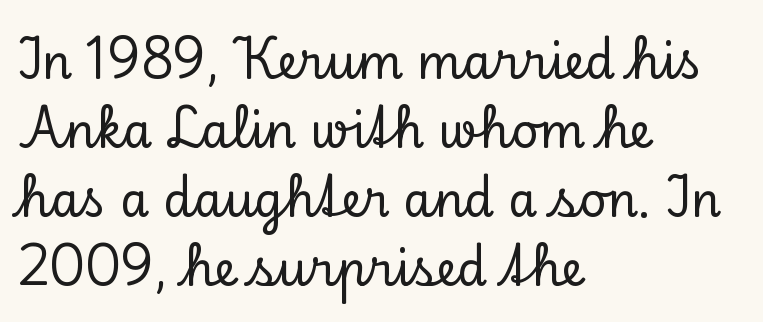
{"italic": "no", "width": "normal", "stroke_contrast": "low", "x_height": "small", "monospaced": "no", "underline": "no", "align": "left", "line_spacing": "normal", "line_spacing_ratio": 1.47, "letter_spacing": "normal", "letter_spacing_em": 0.0, "glyph_px": 47}
